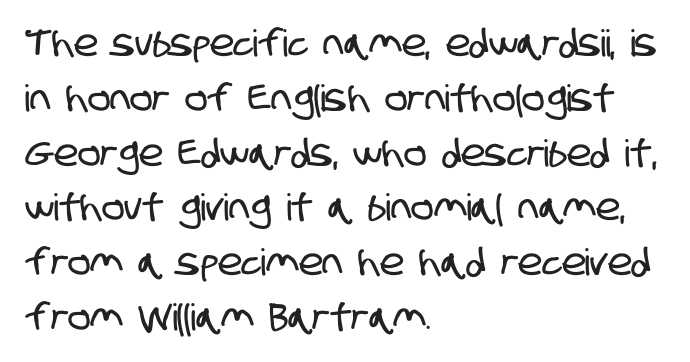
{"serif": "no", "width": "condensed", "stroke_contrast": "low", "x_height": "large", "monospaced": "no", "underline": "no", "align": "left", "line_spacing": "normal", "line_spacing_ratio": 1.48, "letter_spacing": "normal", "letter_spacing_em": 0.0, "glyph_px": 37}
